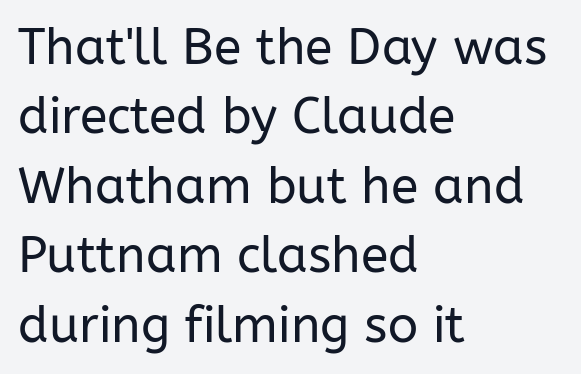
Q: Is the text bold? A: No.
Q: Is the text italic (slanted)? A: No, it is upright.
Q: Is the typeface a serif or a sans-serif typeface? A: Sans-serif.
Q: Is the text underlined? A: No.
Q: How is the paragraph aligned? A: Left-aligned.
Q: Is the spacing between letters normal or unusually wide? A: Normal.
Q: Is the spacing between lines tight, normal or loose? A: Normal.
Q: Width (condensed, normal, or wide)? A: Normal.
Q: Stroke contrast? A: Low.
Q: x-height? A: Medium.
Q: Monospaced? A: No.
